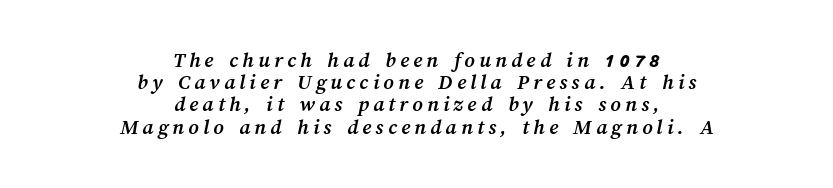
{"bold": "yes", "underline": "no", "align": "center", "line_spacing": "tight", "line_spacing_ratio": 1.01, "glyph_px": 22}
